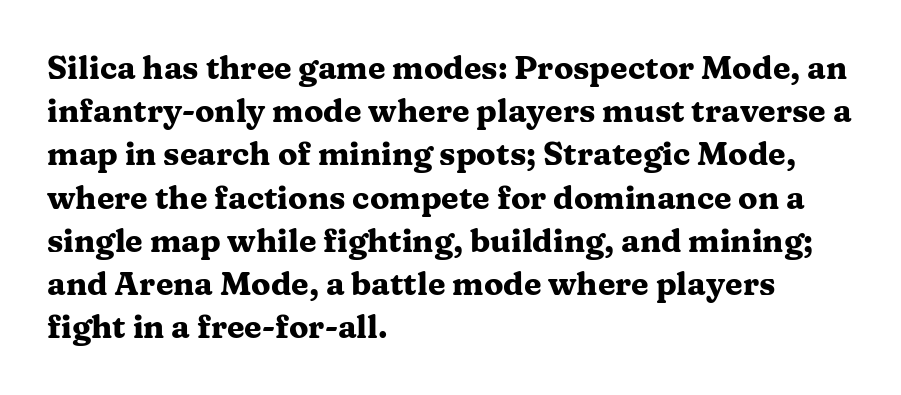
Honestly, the letter spacing is just normal — you wouldn't notice it. Clear beneath every line of the passage. The vertical gap from one line to the next is medium. The face used here has the dense, thick strokes of a bold.
